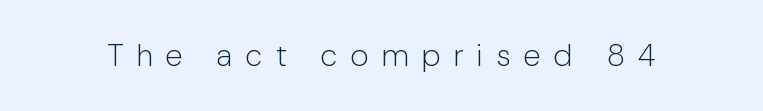
Italic? Not at all — the glyphs are vertical. The face looks like a standard text weight, possibly lighter. You could only call the tracking loose — the letters float apart. Lines of text with bare space underneath. You could not count columns in this text — the font is proportionally spaced. Note: no serifs on the glyphs.
